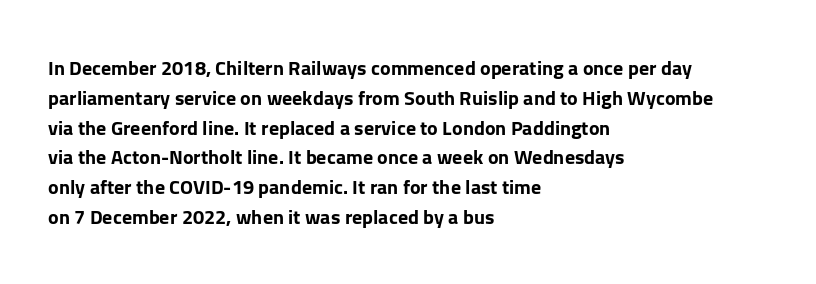
Summary of weight: heavy, a full bold. This sample is left-justified, so line endings fall wherever the words run out. The type sits square on the baseline with zero lean. The lines sit at an ordinary, default distance from one another. A bare baseline throughout the passage. This sample uses plain, unmodified letter spacing.
